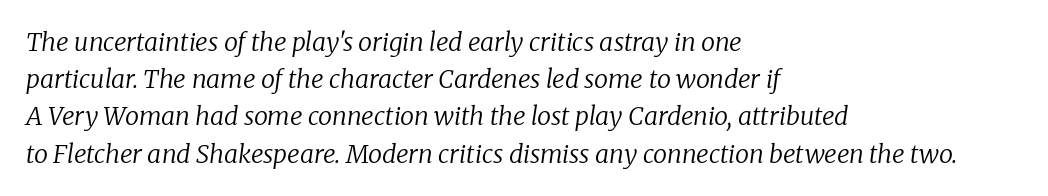
Q: Is the text bold? A: No.
Q: Is the text italic (slanted)? A: Yes, it leans right by about 8 degrees.
Q: Is the text underlined? A: No.
Q: How is the paragraph aligned? A: Left-aligned.
Q: Is the spacing between letters normal or unusually wide? A: Normal.
Q: Is the spacing between lines tight, normal or loose? A: Normal.
